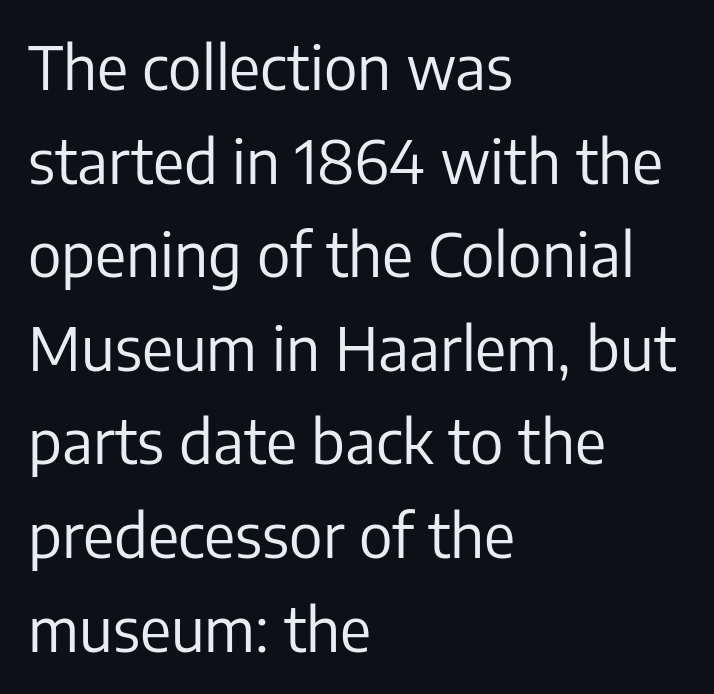
{"serif": "no", "italic": "no", "bold": "no", "weight": "regular", "width": "normal", "stroke_contrast": "low", "x_height": "medium", "monospaced": "no", "underline": "no", "align": "left", "line_spacing": "normal", "line_spacing_ratio": 1.56, "letter_spacing": "normal", "letter_spacing_em": 0.0, "glyph_px": 60}
